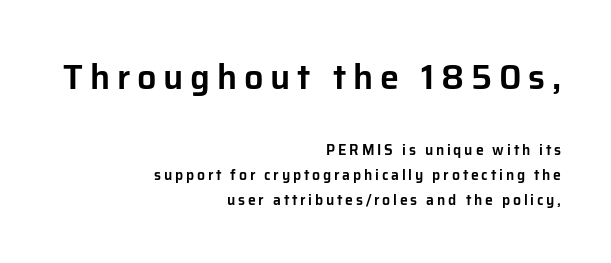
Tall strokes in this sample are plumb rather than angled. Students, note that the glyphs here are deliberately spaced far apart. Teacher's note: observe the even right margin — that is flush-right alignment. The specimen omits any rule beneath the text block's lines. Two sizes are in play, and the larger belongs to the first block. In terms of letterform style, serifs are entirely absent.
